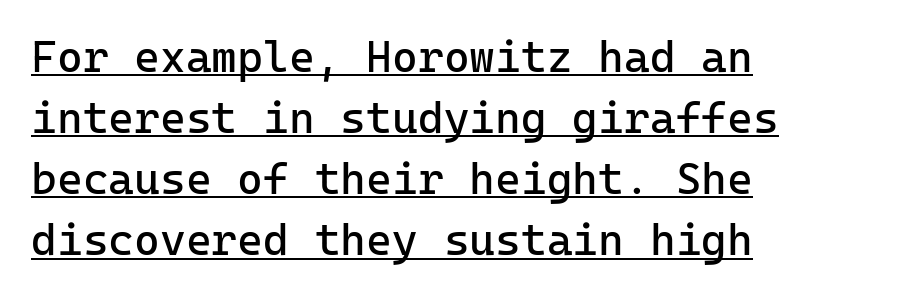
{"serif": "no", "italic": "no", "bold": "no", "weight": "regular", "width": "normal", "stroke_contrast": "low", "x_height": "medium", "monospaced": "yes", "underline": "yes", "align": "left", "line_spacing": "normal", "line_spacing_ratio": 1.39, "letter_spacing": "normal", "letter_spacing_em": 0.0, "glyph_px": 44}
